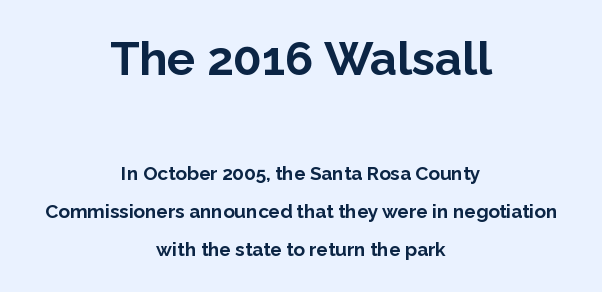
{"serif": "no", "italic": "no", "bold": "yes", "weight": "bold", "width": "normal", "stroke_contrast": "low", "x_height": "medium", "monospaced": "no", "underline": "no", "align": "center", "line_spacing": "loose", "line_spacing_ratio": 2.01, "letter_spacing": "normal", "letter_spacing_em": 0.0, "larger_block": "first", "size_ratio": 2.47, "glyph_px": 47}
